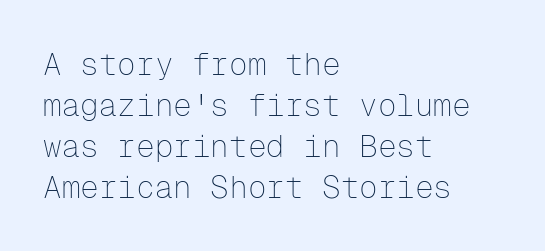
The image shows 31 px thin sans-serif type, upright, monospaced; set left-aligned, normal line spacing (1.32x), normal letter spacing, not underlined; low stroke contrast and a medium x-height.
